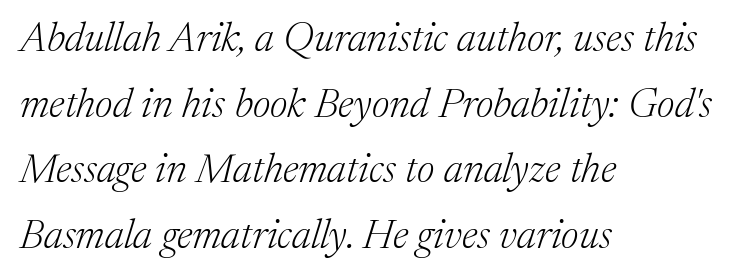
The rendering uses a moderate line-height, typical for paragraphs. Stroke thickness stays within the range of a standard reading face or lighter. Italic? Definitely — the glyphs are oblique. The gap between lines stays unmarked. Spacing verdict: proportional, widths tailored to each character.
